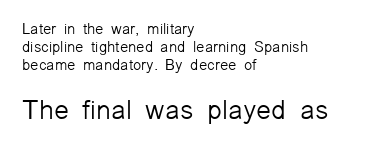
The image shows 27 px text type, upright; set left-aligned, line spacing 1.19x, normal letter spacing, not underlined; the second (bottom) block is 1.8x larger.
